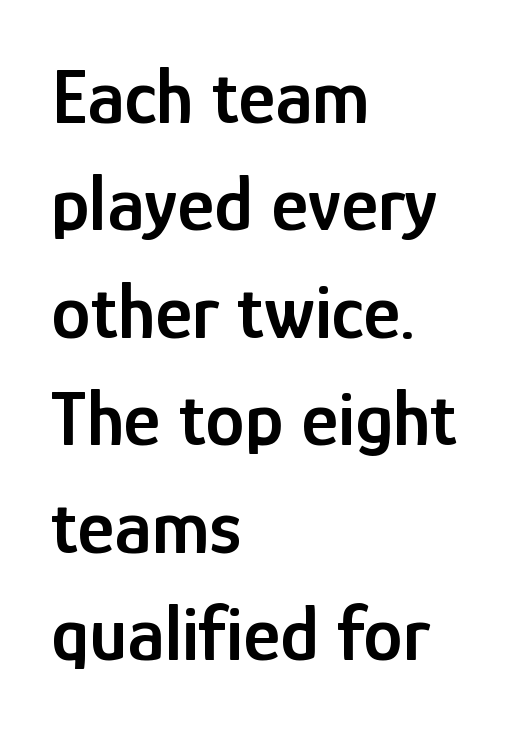
{"serif": "no", "italic": "no", "bold": "semi", "weight": "semibold", "width": "condensed", "stroke_contrast": "low", "x_height": "medium", "monospaced": "no", "underline": "no", "align": "left", "line_spacing": "normal", "line_spacing_ratio": 1.36, "letter_spacing": "normal", "letter_spacing_em": 0.0, "glyph_px": 79}
